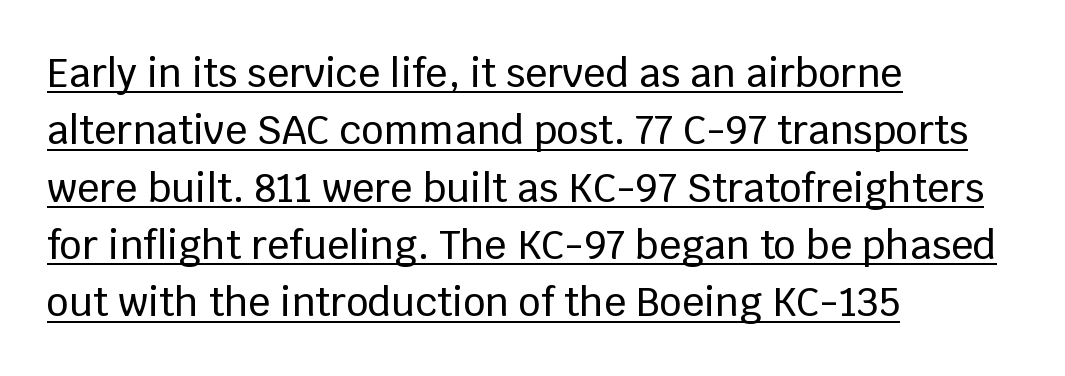
{"serif": "no", "italic": "no", "width": "normal", "stroke_contrast": "low", "x_height": "large", "monospaced": "no", "underline": "yes", "align": "left", "line_spacing": "normal", "line_spacing_ratio": 1.47, "letter_spacing": "normal", "letter_spacing_em": 0.0, "glyph_px": 39}
